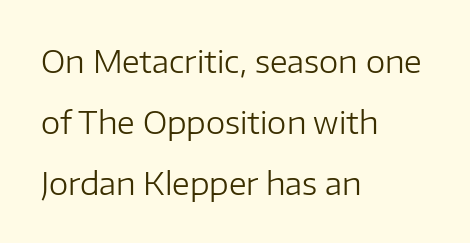
Q: Is the text bold? A: No.
Q: Is the text italic (slanted)? A: No, it is upright.
Q: Is the typeface a serif or a sans-serif typeface? A: Sans-serif.
Q: Is the text underlined? A: No.
Q: How is the paragraph aligned? A: Left-aligned.
Q: Is the spacing between letters normal or unusually wide? A: Normal.
Q: Is the spacing between lines tight, normal or loose? A: Loose.
Q: Width (condensed, normal, or wide)? A: Normal.
Q: Stroke contrast? A: Low.
Q: x-height? A: Medium.
Q: Monospaced? A: No.
